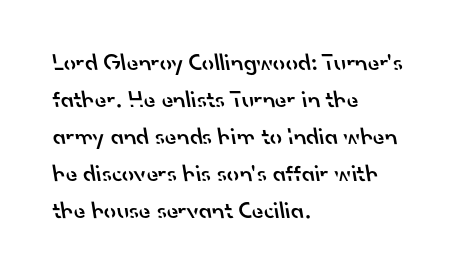
Q: Is the text bold? A: Semi-bold.
Q: Is the text underlined? A: No.
Q: How is the paragraph aligned? A: Left-aligned.
Q: Is the spacing between letters normal or unusually wide? A: Normal.
Q: Is the spacing between lines tight, normal or loose? A: Normal.
